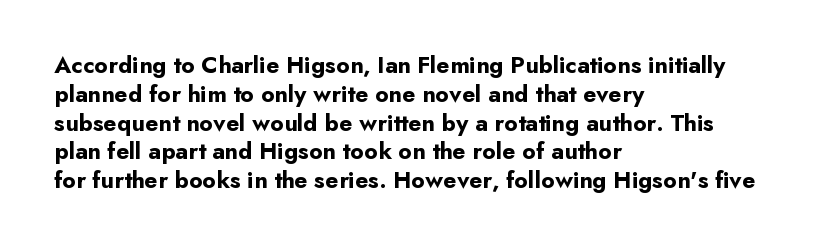
Q: Is the text bold? A: Yes.
Q: Is the text italic (slanted)? A: No, it is upright.
Q: Is the text underlined? A: No.
Q: How is the paragraph aligned? A: Left-aligned.
Q: Is the spacing between letters normal or unusually wide? A: Normal.
